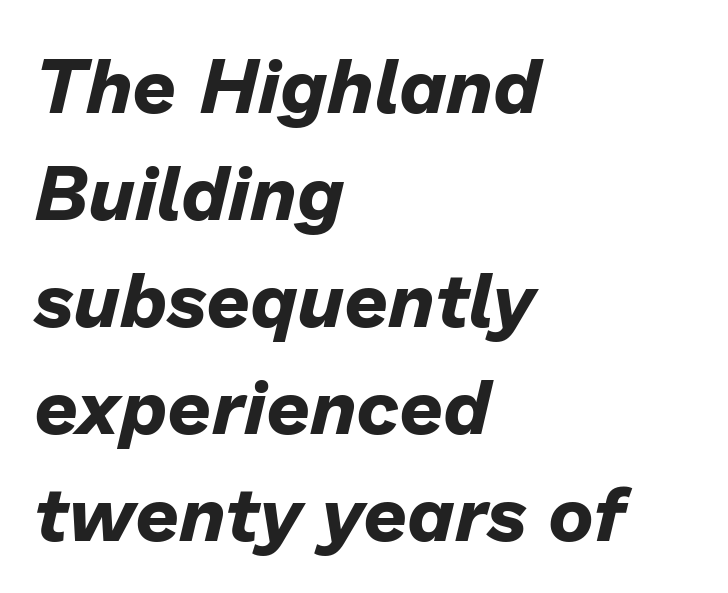
The image shows 77 px bold type, italic (leaning right); set left-aligned, normal line spacing (1.39x), normal letter spacing, not underlined; low stroke contrast and a medium x-height.
